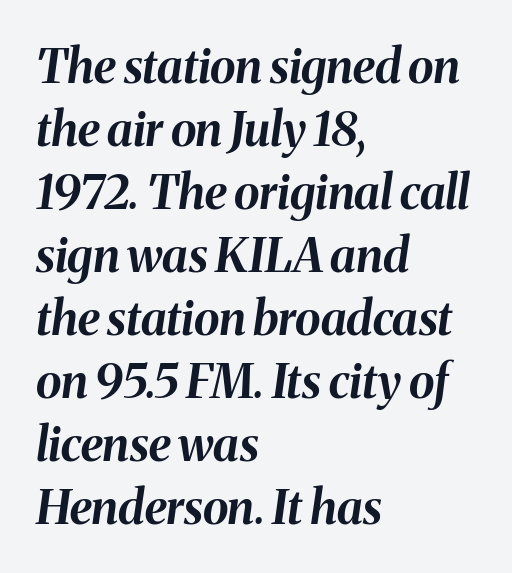
Q: Is the text bold? A: Yes.
Q: Is the text italic (slanted)? A: Yes, it leans right by about 8 degrees.
Q: Is the text underlined? A: No.
Q: How is the paragraph aligned? A: Left-aligned.
Q: Is the spacing between letters normal or unusually wide? A: Normal.
Q: Is the spacing between lines tight, normal or loose? A: Normal.
Q: Width (condensed, normal, or wide)? A: Normal.
Q: Stroke contrast? A: Medium.
Q: x-height? A: Medium.
Q: Monospaced? A: No.
